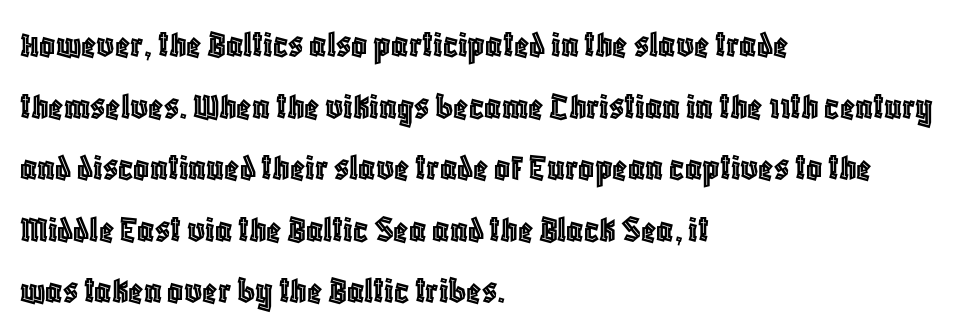
{"italic": "no", "width": "condensed", "x_height": "large", "monospaced": "no", "underline": "no", "align": "left", "line_spacing": "normal", "line_spacing_ratio": 1.58, "letter_spacing": "normal", "letter_spacing_em": 0.0, "glyph_px": 39}
